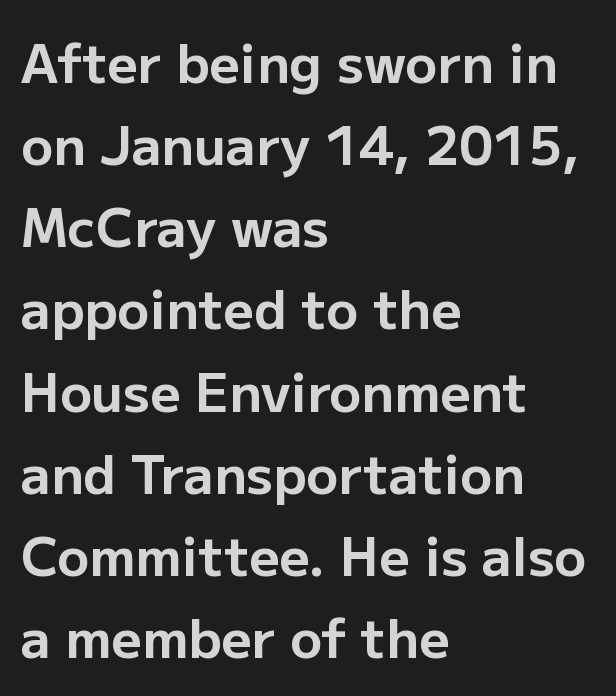
{"serif": "no", "italic": "no", "bold": "yes", "weight": "bold", "width": "normal", "stroke_contrast": "low", "x_height": "medium", "monospaced": "no", "underline": "no", "align": "left", "line_spacing": "normal", "line_spacing_ratio": 1.55, "letter_spacing": "normal", "letter_spacing_em": 0.0, "glyph_px": 53}
